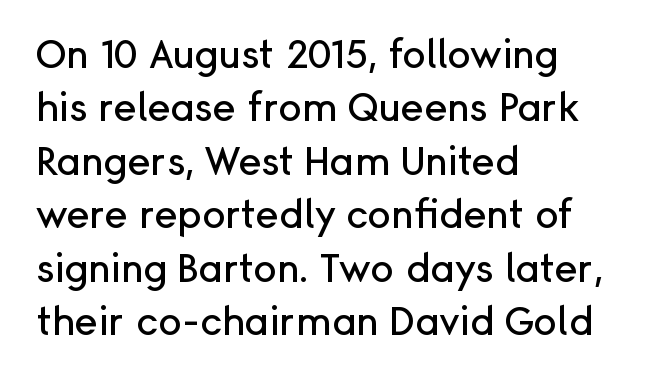
Q: Is the text italic (slanted)? A: No, it is upright.
Q: Is the typeface a serif or a sans-serif typeface? A: Sans-serif.
Q: Is the text underlined? A: No.
Q: How is the paragraph aligned? A: Left-aligned.
Q: Is the spacing between letters normal or unusually wide? A: Normal.
Q: Is the spacing between lines tight, normal or loose? A: Normal.
Q: Width (condensed, normal, or wide)? A: Normal.
Q: Stroke contrast? A: Low.
Q: x-height? A: Medium.
Q: Monospaced? A: No.
